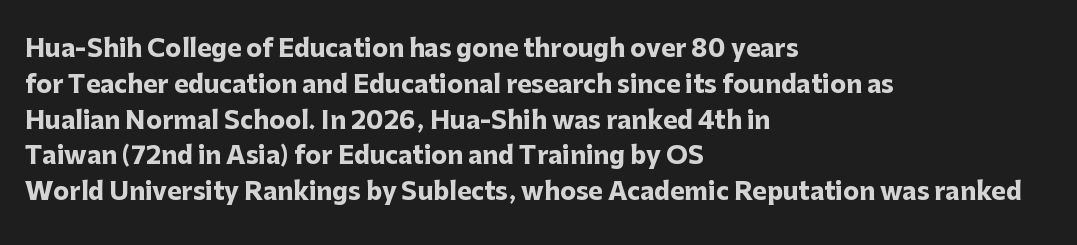
{"italic": "no", "bold": "yes", "underline": "no", "align": "left", "line_spacing": "normal", "line_spacing_ratio": 1.49, "letter_spacing": "normal", "letter_spacing_em": 0.0, "glyph_px": 24}
